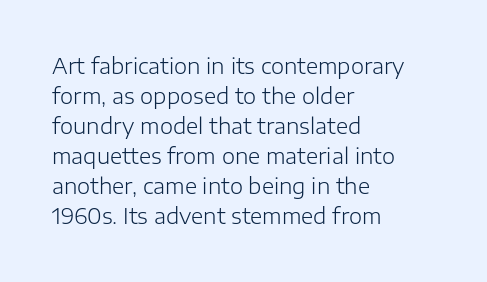
The image shows 21 px text type, upright; set left-aligned, normal line spacing (1.43x), normal letter spacing, not underlined.
